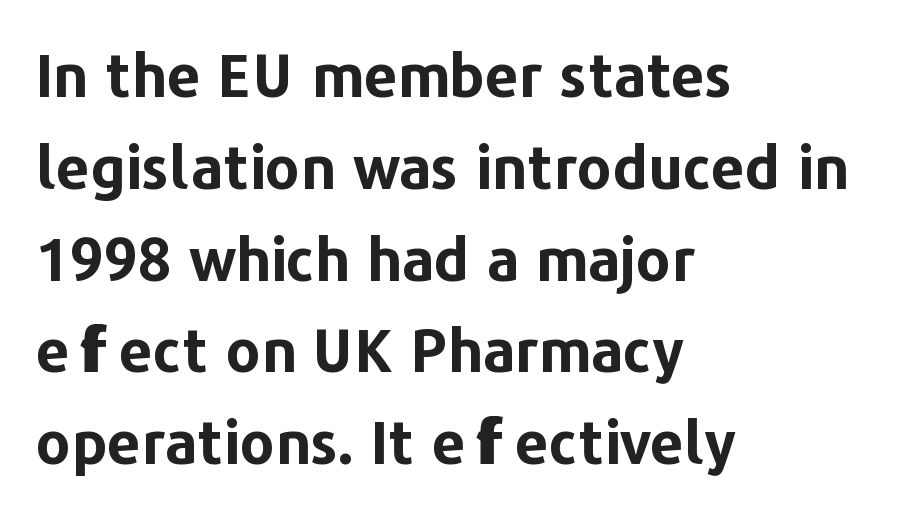
Q: Is the text bold? A: Yes.
Q: Is the text italic (slanted)? A: No, it is upright.
Q: Is the typeface a serif or a sans-serif typeface? A: Sans-serif.
Q: Is the text underlined? A: No.
Q: How is the paragraph aligned? A: Left-aligned.
Q: Is the spacing between letters normal or unusually wide? A: Normal.
Q: Is the spacing between lines tight, normal or loose? A: Normal.
Q: Width (condensed, normal, or wide)? A: Normal.
Q: Stroke contrast? A: Low.
Q: x-height? A: Medium.
Q: Monospaced? A: No.
